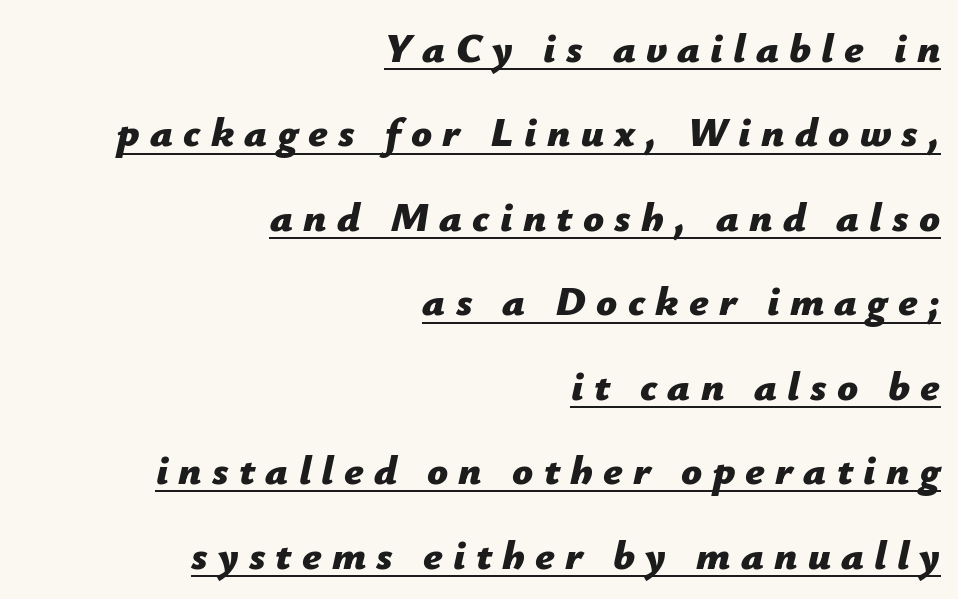
{"italic": "yes", "lean": "right", "slant_degrees": 12, "bold": "yes", "weight": "bold", "width": "normal", "stroke_contrast": "low", "x_height": "medium", "monospaced": "no", "underline": "yes", "align": "right", "line_spacing": "loose", "line_spacing_ratio": 2.06, "letter_spacing": "wide", "letter_spacing_em": 0.25, "glyph_px": 41}
